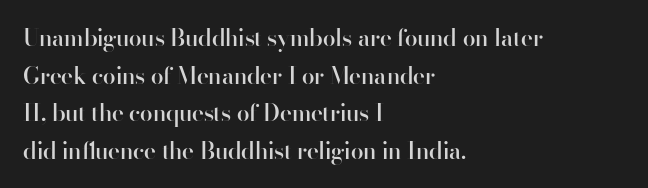
The image shows 23 px text type, upright; set left-aligned, normal line spacing (1.64x), normal letter spacing, not underlined.
